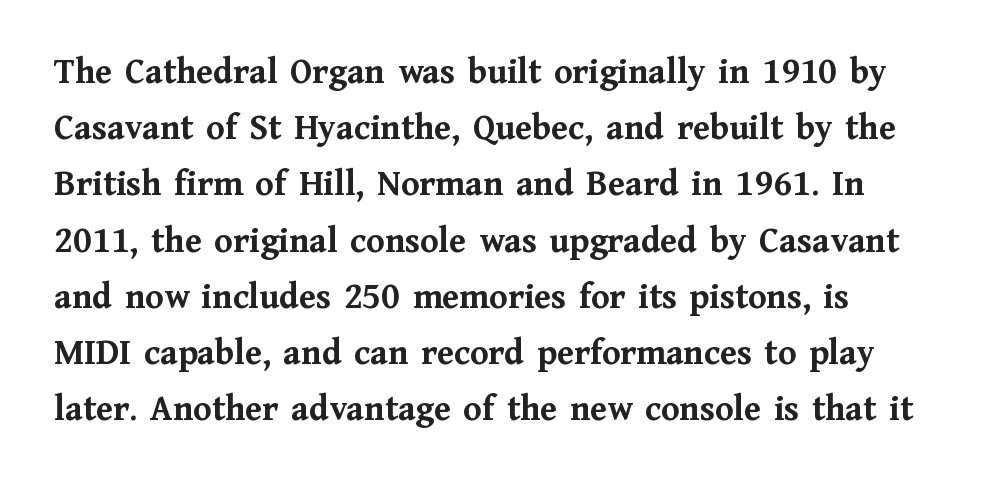
{"serif": "yes", "italic": "no", "bold": "yes", "weight": "semibold", "width": "normal", "stroke_contrast": "medium", "x_height": "medium", "monospaced": "no", "underline": "no", "line_spacing": "normal", "line_spacing_ratio": 1.52, "letter_spacing": "normal", "letter_spacing_em": 0.0, "glyph_px": 37}
